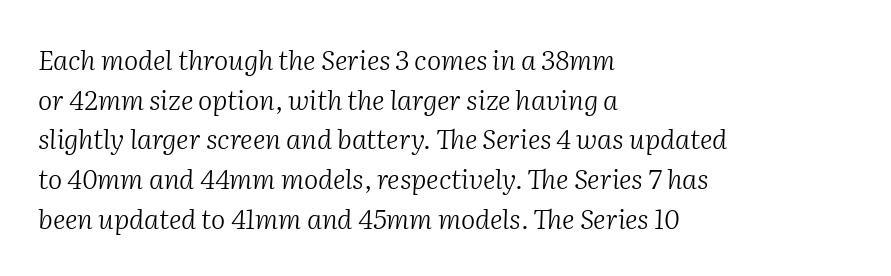
There is no visible air inserted between adjacent glyphs. Weight: regular or lighter. Glance below the letters and you will spot only blank space. A typesetter would mark this as italic. This sample keeps an unexceptional amount of space between lines.
